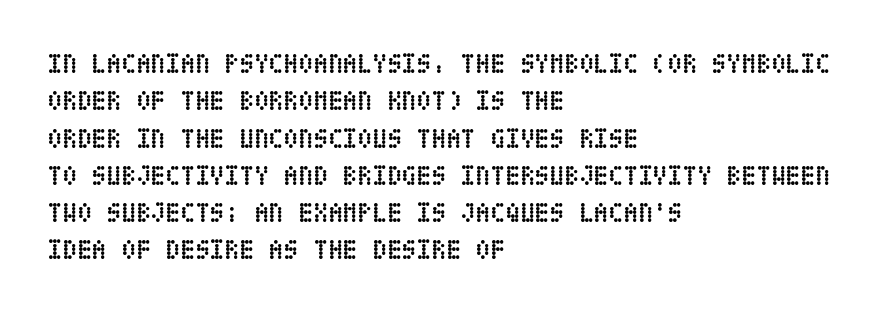
The image shows 27 px bold type, upright; set left-aligned, normal line spacing (1.38x), normal letter spacing, not underlined.
